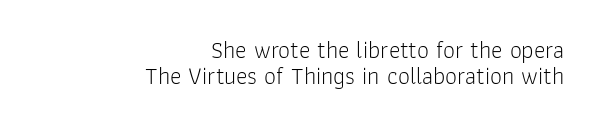
The image shows 24 px text type, upright; set right-aligned, tight line spacing (1.1x), normal letter spacing, not underlined.
